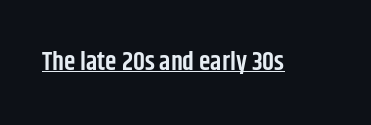
{"italic": "no", "bold": "semi", "underline": "yes", "letter_spacing": "normal", "letter_spacing_em": 0.0, "glyph_px": 26}
